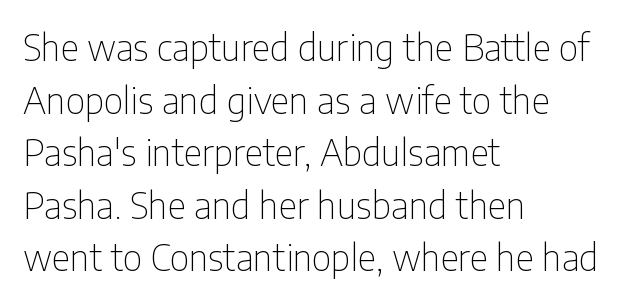
Characters remain perfectly vertical along every line. A classic flush-left, rag-right setting is used for this passage. What kind of face is this? One without serifs — a sans. The letters advance in unequal steps, a hallmark of proportional type. Words float on clear page, feet unadorned.
